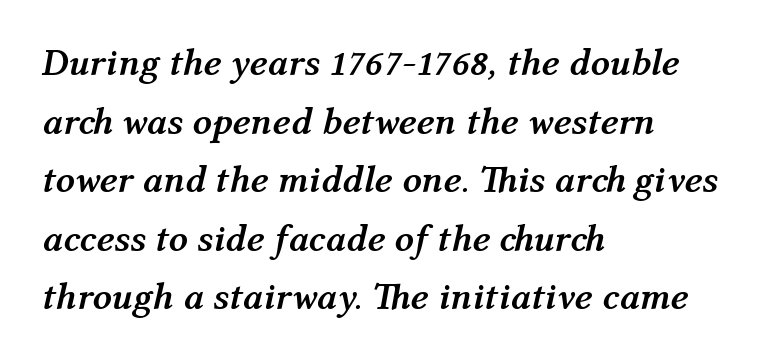
Q: Is the text bold? A: Yes.
Q: Is the text italic (slanted)? A: Yes, it leans right by about 12 degrees.
Q: Is the text underlined? A: No.
Q: How is the paragraph aligned? A: Left-aligned.
Q: Is the spacing between letters normal or unusually wide? A: Normal.
Q: Is the spacing between lines tight, normal or loose? A: Normal.
Q: Width (condensed, normal, or wide)? A: Normal.
Q: Stroke contrast? A: Medium.
Q: x-height? A: Medium.
Q: Monospaced? A: No.
